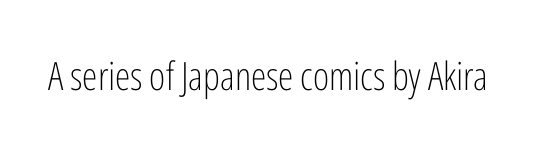
Q: Is the text bold? A: No.
Q: Is the text italic (slanted)? A: No, it is upright.
Q: Is the typeface a serif or a sans-serif typeface? A: Sans-serif.
Q: Is the text underlined? A: No.
Q: Is the spacing between letters normal or unusually wide? A: Normal.
Q: Width (condensed, normal, or wide)? A: Condensed.
Q: Stroke contrast? A: Low.
Q: x-height? A: Medium.
Q: Monospaced? A: No.
